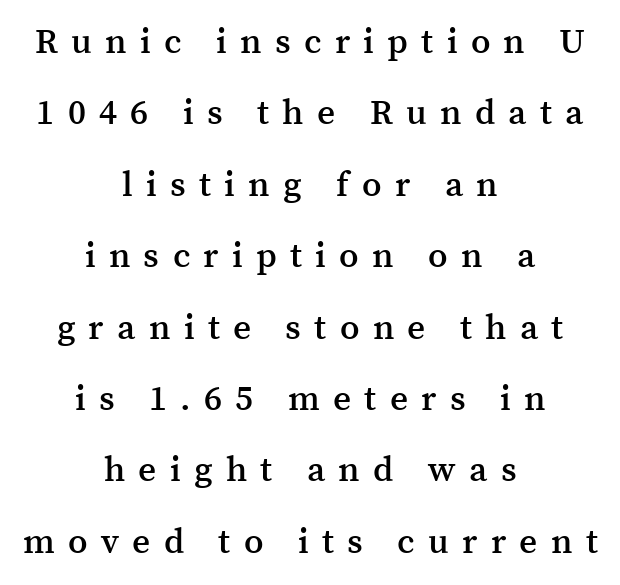
{"serif": "yes", "italic": "no", "bold": "semi", "weight": "semibold", "width": "normal", "stroke_contrast": "medium", "x_height": "medium", "monospaced": "no", "underline": "no", "align": "center", "line_spacing": "loose", "line_spacing_ratio": 2.04, "letter_spacing": "wide", "letter_spacing_em": 0.38, "glyph_px": 35}
